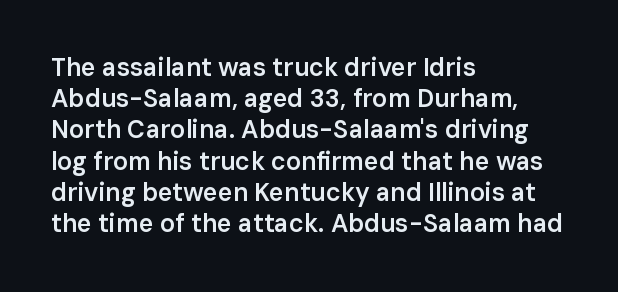
Q: Is the text bold? A: Semi-bold.
Q: Is the text italic (slanted)? A: No, it is upright.
Q: Is the text underlined? A: No.
Q: How is the paragraph aligned? A: Left-aligned.
Q: Is the spacing between letters normal or unusually wide? A: Normal.
Q: Is the spacing between lines tight, normal or loose? A: Normal.
